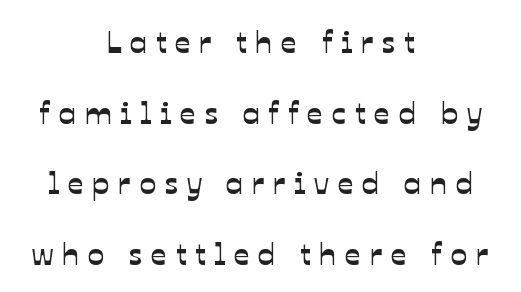
{"serif": "no", "width": "normal", "stroke_contrast": "low", "x_height": "medium", "monospaced": "no", "underline": "no", "align": "center", "line_spacing": "loose", "line_spacing_ratio": 2.28, "letter_spacing": "wide", "letter_spacing_em": 0.28, "glyph_px": 31}
